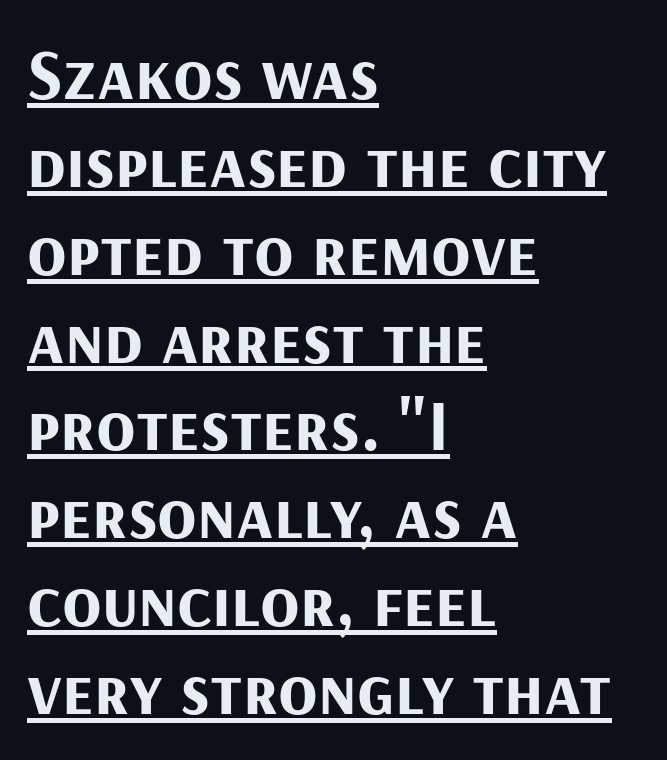
Q: Is the text bold? A: Yes.
Q: Is the text italic (slanted)? A: No, it is upright.
Q: Is the typeface a serif or a sans-serif typeface? A: Sans-serif.
Q: Is the text underlined? A: Yes.
Q: How is the paragraph aligned? A: Left-aligned.
Q: Is the spacing between letters normal or unusually wide? A: Normal.
Q: Width (condensed, normal, or wide)? A: Normal.
Q: Stroke contrast? A: Medium.
Q: x-height? A: Medium.
Q: Monospaced? A: No.
